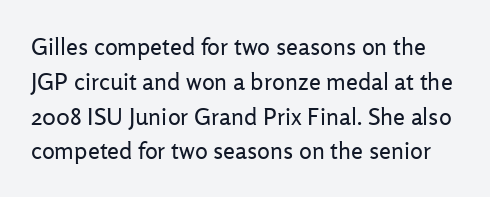
The image shows 24 px text type, upright; set normal line spacing (1.45x), normal letter spacing, not underlined.
